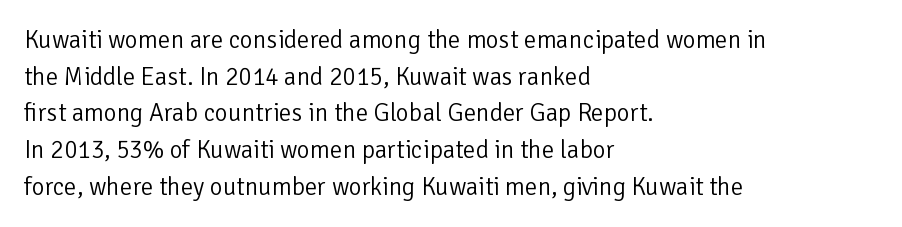
The image shows 25 px text type, upright; set left-aligned, normal line spacing (1.47x), normal letter spacing, not underlined.
